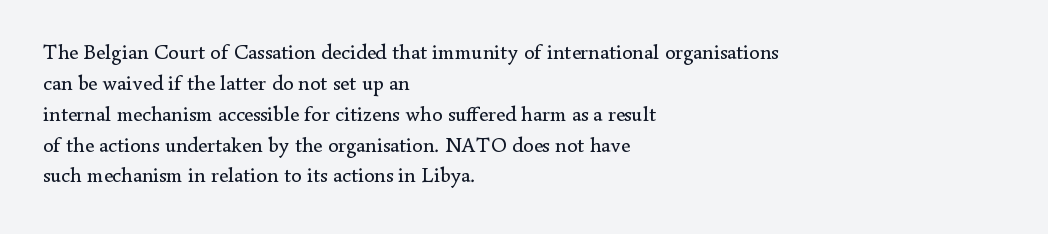
The image shows 21 px text type, upright; set left-aligned, normal line spacing (1.47x), normal letter spacing, not underlined.
